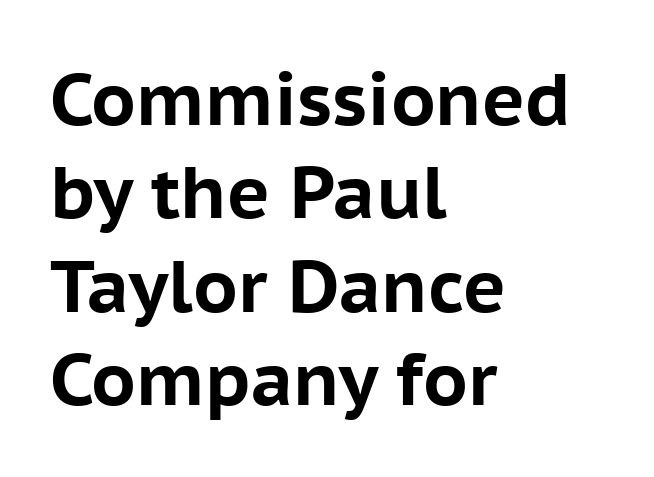
Q: Is the text bold? A: Yes.
Q: Is the text italic (slanted)? A: No, it is upright.
Q: Is the typeface a serif or a sans-serif typeface? A: Sans-serif.
Q: Is the text underlined? A: No.
Q: How is the paragraph aligned? A: Left-aligned.
Q: Is the spacing between letters normal or unusually wide? A: Normal.
Q: Is the spacing between lines tight, normal or loose? A: Normal.
Q: Width (condensed, normal, or wide)? A: Normal.
Q: Stroke contrast? A: Low.
Q: x-height? A: Medium.
Q: Monospaced? A: No.
